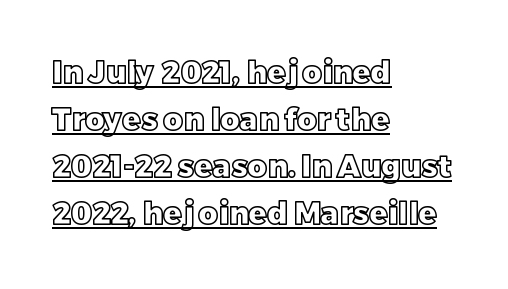
The image shows 30 px text type, upright; set left-aligned, normal line spacing (1.57x), normal letter spacing, underlined; a large x-height.
